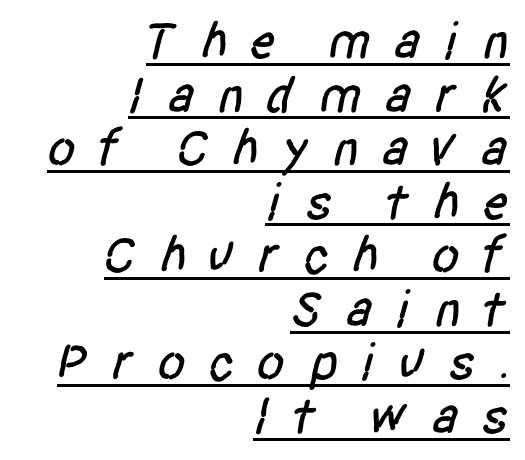
{"serif": "no", "width": "condensed", "stroke_contrast": "low", "x_height": "large", "monospaced": "no", "underline": "yes", "align": "right", "line_spacing": "tight", "line_spacing_ratio": 1.03, "letter_spacing": "wide", "letter_spacing_em": 0.41, "glyph_px": 52}
